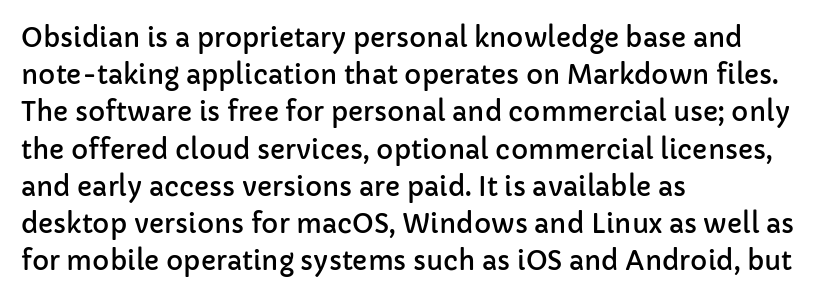
{"italic": "no", "underline": "no", "align": "left", "line_spacing": "normal", "line_spacing_ratio": 1.43, "letter_spacing": "normal", "letter_spacing_em": 0.0, "glyph_px": 26}
